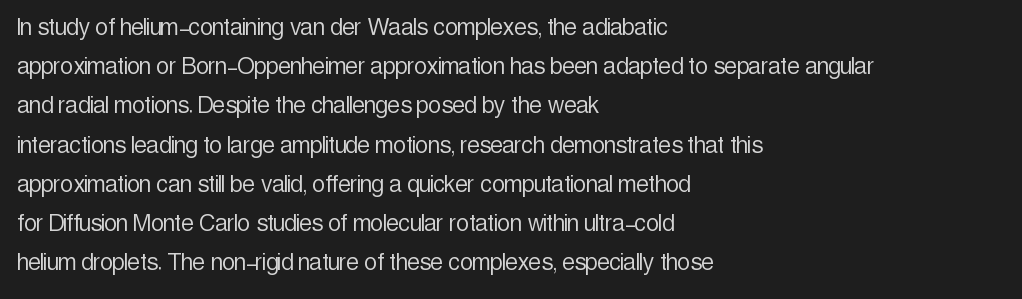
Q: Is the text bold? A: No.
Q: Is the text italic (slanted)? A: No, it is upright.
Q: Is the typeface a serif or a sans-serif typeface? A: Sans-serif.
Q: Is the text underlined? A: No.
Q: How is the paragraph aligned? A: Left-aligned.
Q: Is the spacing between letters normal or unusually wide? A: Normal.
Q: Is the spacing between lines tight, normal or loose? A: Normal.
Q: Width (condensed, normal, or wide)? A: Condensed.
Q: x-height? A: Medium.
Q: Monospaced? A: No.
